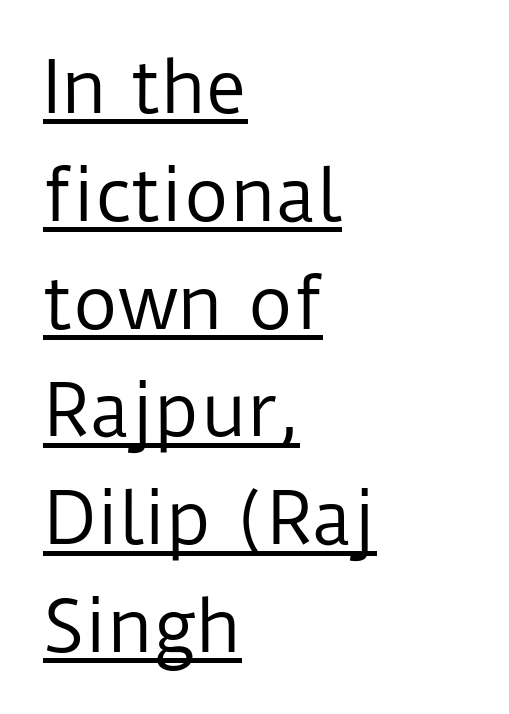
Honestly, the underline is the first thing you notice here. The typeface has the unassuming heft of standard copy or less. Vertically, the passage feels balanced, rows spaced as you'd expect. Look at the bottom of the vertical strokes: they stop flat, with no serifs.
